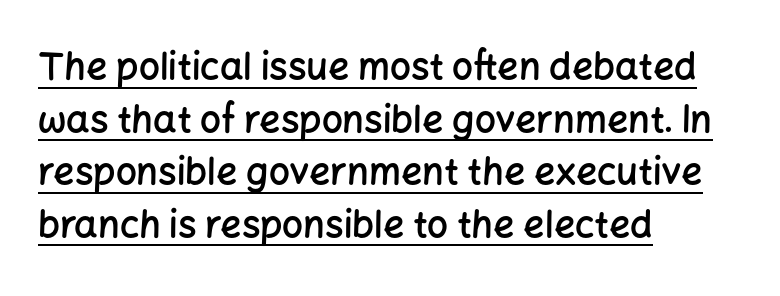
Q: Is the text bold? A: Semi-bold.
Q: Is the text italic (slanted)? A: No, it is upright.
Q: Is the typeface a serif or a sans-serif typeface? A: Sans-serif.
Q: Is the text underlined? A: Yes.
Q: How is the paragraph aligned? A: Left-aligned.
Q: Is the spacing between letters normal or unusually wide? A: Normal.
Q: Is the spacing between lines tight, normal or loose? A: Normal.
Q: Width (condensed, normal, or wide)? A: Normal.
Q: Stroke contrast? A: Low.
Q: x-height? A: Medium.
Q: Monospaced? A: No.
